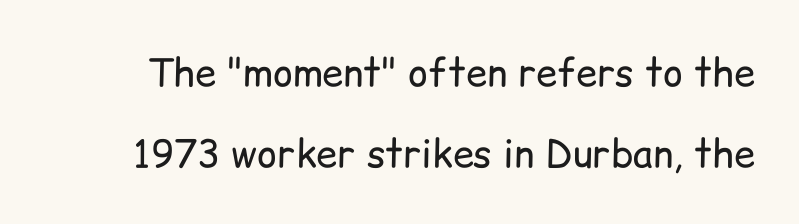
The image shows 38 px regular-weight sans-serif type, upright; set loose line spacing (2.14x), normal letter spacing, not underlined; low stroke contrast and a medium x-height.
